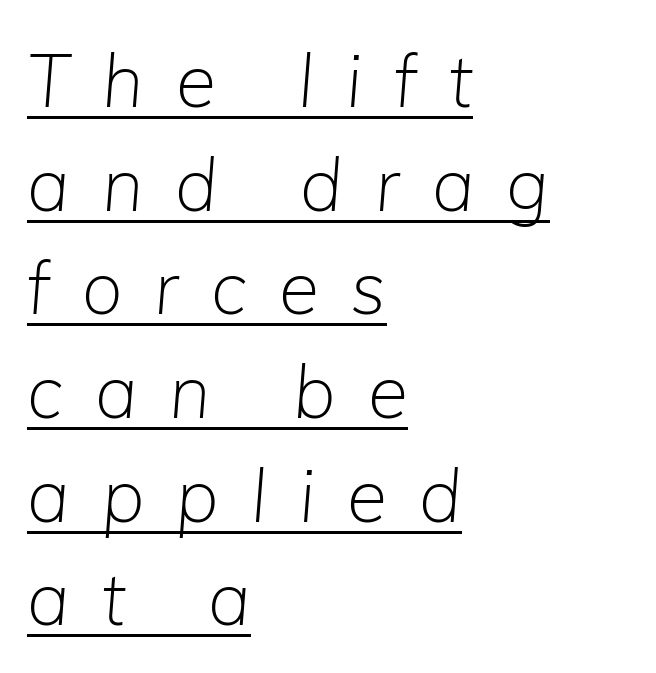
The image shows 73 px light type, italic (leaning right); set left-aligned, normal line spacing (1.42x), unusually wide letter spacing (+0.44 em), underlined; low stroke contrast and a medium x-height.
